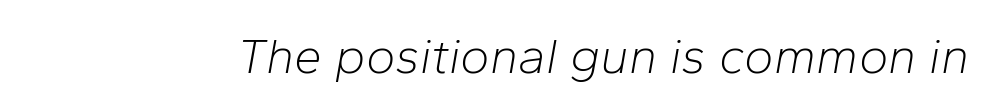
{"italic": "yes", "lean": "right", "slant_degrees": 10, "bold": "no", "weight": "light", "width": "normal", "stroke_contrast": "low", "x_height": "medium", "monospaced": "no", "underline": "no", "letter_spacing": "normal", "letter_spacing_em": 0.0, "glyph_px": 50}
